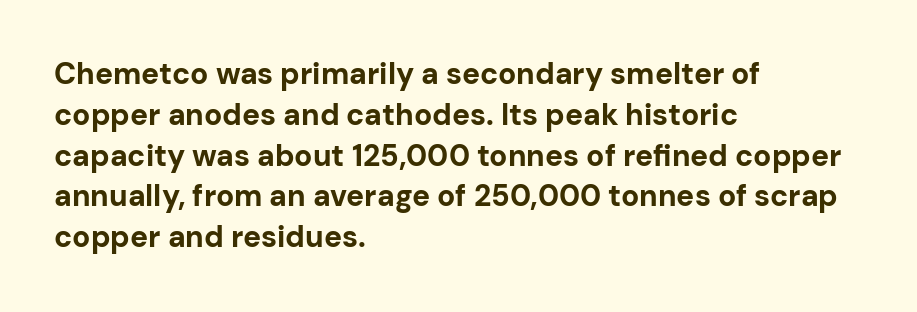
{"serif": "no", "italic": "no", "bold": "yes", "weight": "bold", "width": "normal", "stroke_contrast": "low", "x_height": "medium", "monospaced": "no", "underline": "no", "align": "left", "line_spacing": "normal", "line_spacing_ratio": 1.36, "letter_spacing": "normal", "letter_spacing_em": 0.0, "glyph_px": 30}
